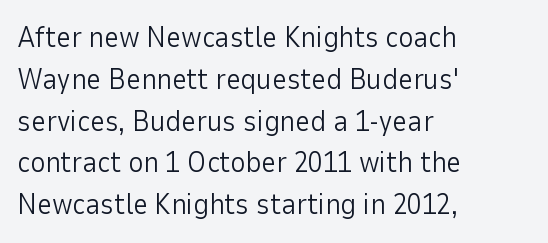
{"serif": "no", "italic": "no", "bold": "no", "weight": "light", "width": "normal", "stroke_contrast": "low", "x_height": "medium", "monospaced": "no", "underline": "no", "align": "left", "line_spacing": "normal", "line_spacing_ratio": 1.44, "letter_spacing": "normal", "letter_spacing_em": 0.0, "glyph_px": 29}
